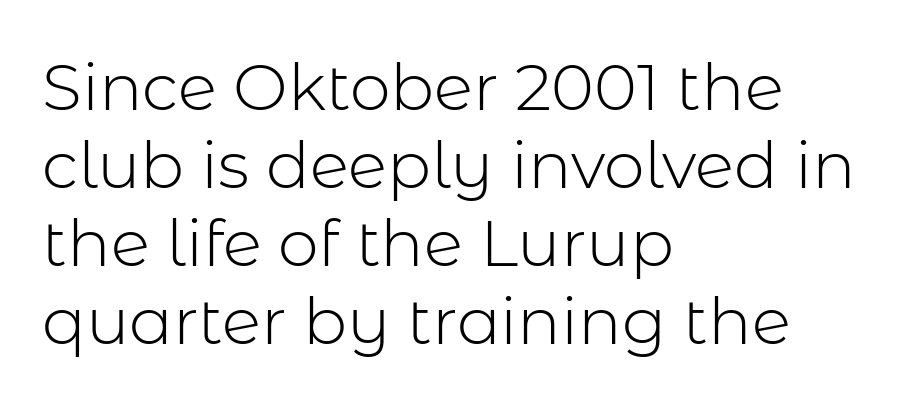
A light-to-regular cut is what we see here. Think of a printed novel: that variable character pitch is what you see here. Lines of text with bare space underneath. In CSS terms this would be text-align: left. Standard letterfit; no display-style spreading of the glyphs.
